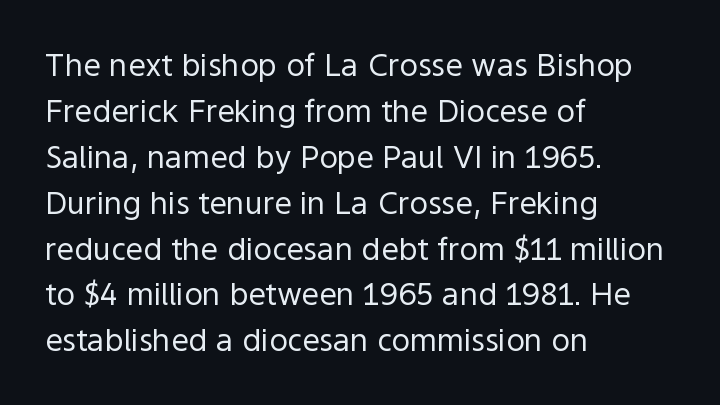
{"serif": "no", "italic": "no", "bold": "no", "weight": "regular", "width": "normal", "x_height": "medium", "monospaced": "no", "underline": "no", "align": "left", "line_spacing": "normal", "line_spacing_ratio": 1.48, "letter_spacing": "normal", "letter_spacing_em": 0.0, "glyph_px": 31}
